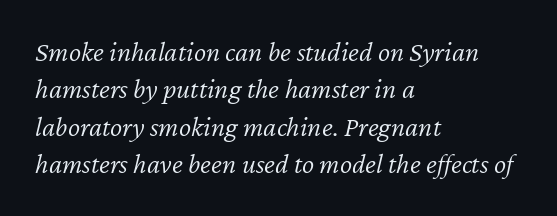
{"italic": "yes", "lean": "right", "slant_degrees": 12, "bold": "no", "weight": "light", "width": "normal", "stroke_contrast": "low", "x_height": "medium", "monospaced": "no", "underline": "no", "align": "left", "line_spacing": "normal", "line_spacing_ratio": 1.29, "letter_spacing": "normal", "letter_spacing_em": 0.0, "glyph_px": 29}
